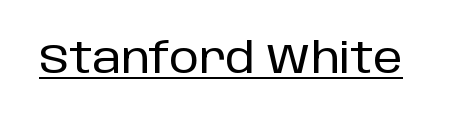
Q: Is the text italic (slanted)? A: No, it is upright.
Q: Is the typeface a serif or a sans-serif typeface? A: Sans-serif.
Q: Is the text underlined? A: Yes.
Q: Is the spacing between letters normal or unusually wide? A: Normal.
Q: Width (condensed, normal, or wide)? A: Normal.
Q: Stroke contrast? A: Low.
Q: x-height? A: Large.
Q: Monospaced? A: No.
